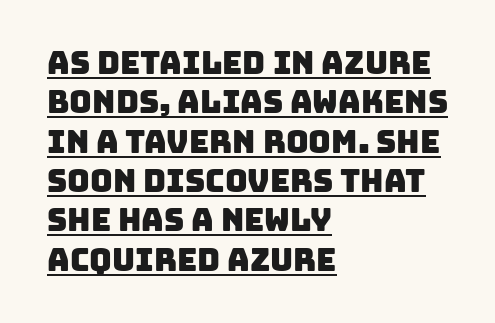
Q: Is the typeface a serif or a sans-serif typeface? A: Sans-serif.
Q: Is the text underlined? A: Yes.
Q: How is the paragraph aligned? A: Left-aligned.
Q: Is the spacing between letters normal or unusually wide? A: Normal.
Q: Is the spacing between lines tight, normal or loose? A: Normal.
Q: Width (condensed, normal, or wide)? A: Normal.
Q: Stroke contrast? A: Low.
Q: x-height? A: Large.
Q: Monospaced? A: No.
